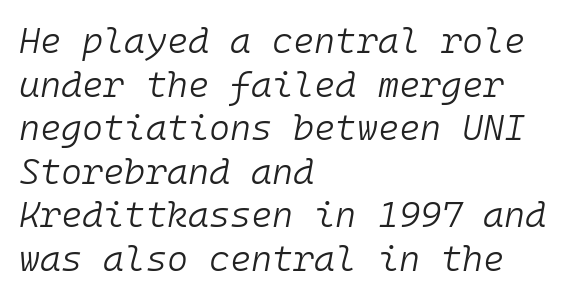
{"italic": "yes", "lean": "right", "slant_degrees": 10, "bold": "no", "weight": "light", "width": "normal", "stroke_contrast": "low", "x_height": "medium", "monospaced": "yes", "underline": "no", "align": "left", "line_spacing_ratio": 1.21, "letter_spacing": "normal", "letter_spacing_em": 0.0, "glyph_px": 36}
